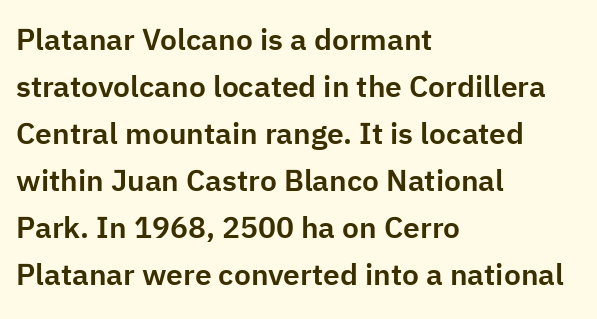
Q: Is the text italic (slanted)? A: No, it is upright.
Q: Is the typeface a serif or a sans-serif typeface? A: Sans-serif.
Q: Is the text underlined? A: No.
Q: How is the paragraph aligned? A: Left-aligned.
Q: Is the spacing between letters normal or unusually wide? A: Normal.
Q: Is the spacing between lines tight, normal or loose? A: Normal.
Q: Width (condensed, normal, or wide)? A: Normal.
Q: Stroke contrast? A: Low.
Q: x-height? A: Medium.
Q: Monospaced? A: No.
